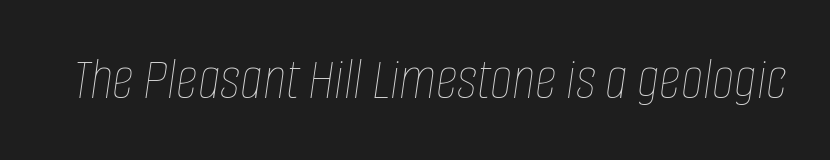
{"italic": "yes", "lean": "right", "slant_degrees": 8, "bold": "no", "weight": "thin", "width": "condensed", "stroke_contrast": "low", "x_height": "large", "monospaced": "no", "underline": "no", "letter_spacing": "normal", "letter_spacing_em": 0.0, "glyph_px": 61}
